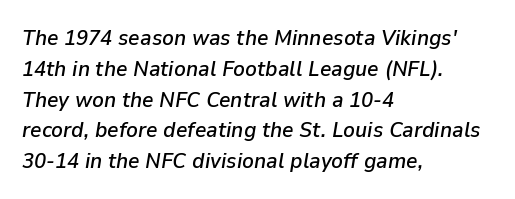
The image shows 22 px text type, italic (leaning right); set left-aligned, normal line spacing (1.4x), normal letter spacing, not underlined.
